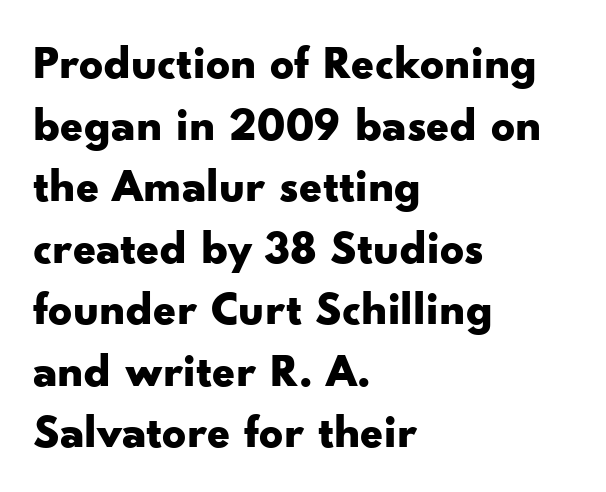
{"serif": "no", "italic": "no", "bold": "yes", "weight": "bold", "width": "wide", "stroke_contrast": "low", "x_height": "small", "monospaced": "no", "underline": "no", "align": "left", "line_spacing": "normal", "line_spacing_ratio": 1.31, "letter_spacing": "normal", "letter_spacing_em": 0.0, "glyph_px": 47}
